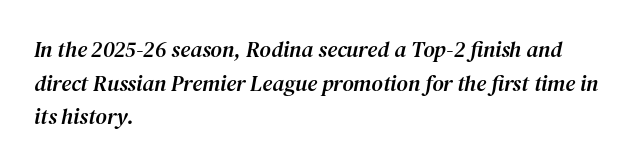
The image shows 22 px text type, italic (leaning right); set left-aligned, normal line spacing (1.53x), normal letter spacing, not underlined.
